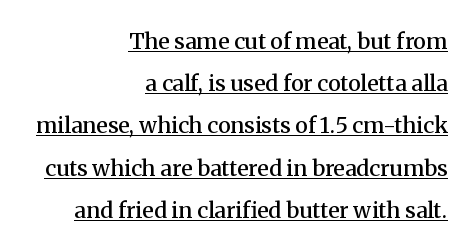
Q: Is the text bold? A: Semi-bold.
Q: Is the text italic (slanted)? A: No, it is upright.
Q: Is the text underlined? A: Yes.
Q: How is the paragraph aligned? A: Right-aligned.
Q: Is the spacing between letters normal or unusually wide? A: Normal.
Q: Is the spacing between lines tight, normal or loose? A: Loose.
